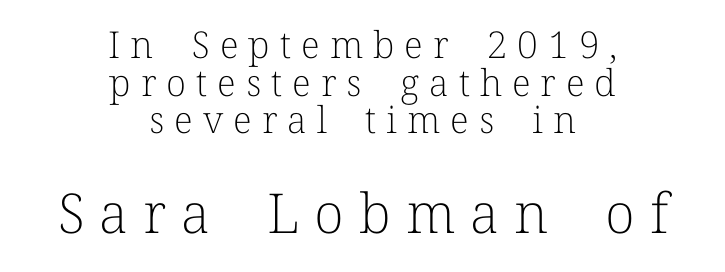
The image shows 55 px light serif type, upright; set centered, tight line spacing (1.02x), unusually wide letter spacing (+0.27 em), not underlined; the second (bottom) block is 1.49x larger; low stroke contrast and a medium x-height.
